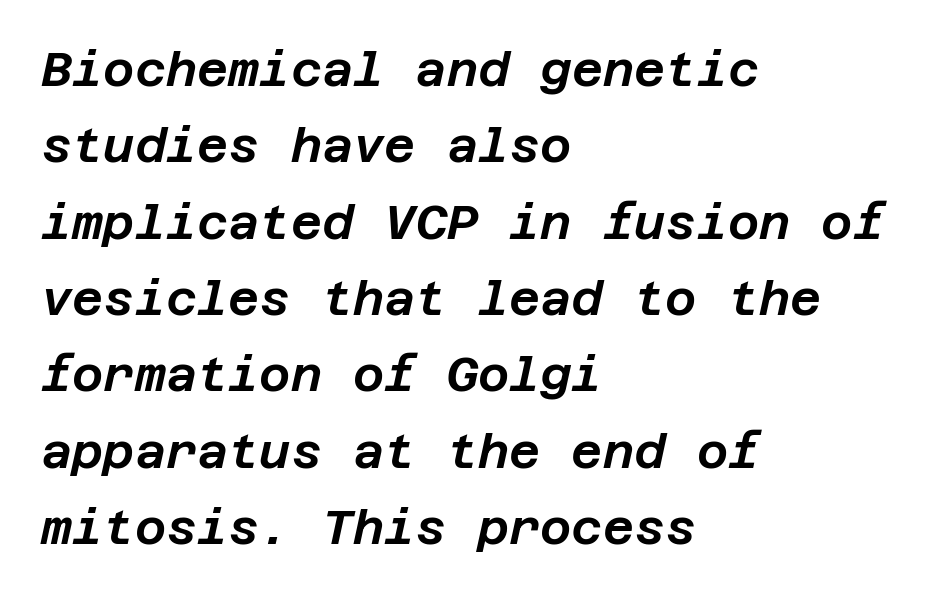
Q: Is the text italic (slanted)? A: Yes, it leans right by about 12 degrees.
Q: Is the text underlined? A: No.
Q: How is the paragraph aligned? A: Left-aligned.
Q: Is the spacing between letters normal or unusually wide? A: Normal.
Q: Is the spacing between lines tight, normal or loose? A: Normal.
Q: Width (condensed, normal, or wide)? A: Normal.
Q: Stroke contrast? A: Low.
Q: x-height? A: Large.
